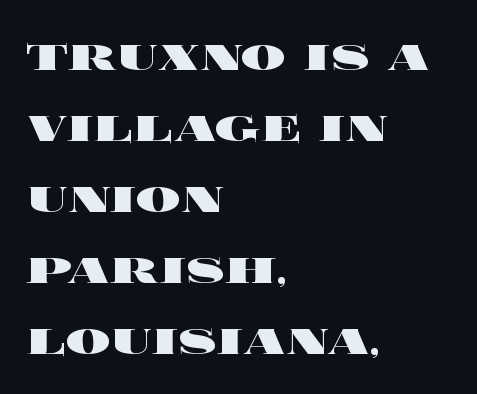
Q: Is the text bold? A: Yes.
Q: Is the text italic (slanted)? A: No, it is upright.
Q: Is the text underlined? A: No.
Q: How is the paragraph aligned? A: Left-aligned.
Q: Is the spacing between letters normal or unusually wide? A: Normal.
Q: Is the spacing between lines tight, normal or loose? A: Normal.
Q: Width (condensed, normal, or wide)? A: Wide.
Q: x-height? A: Large.
Q: Monospaced? A: No.
